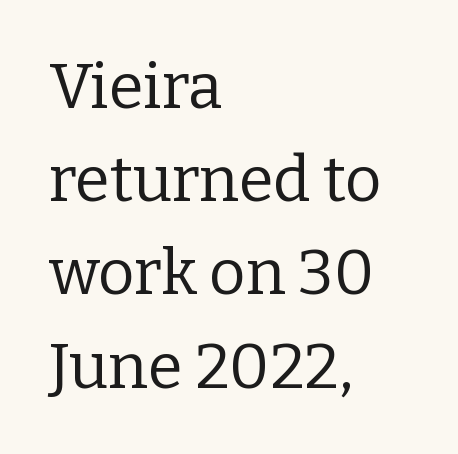
The image shows 63 px regular-weight serif type, upright; set left-aligned, normal line spacing (1.48x), normal letter spacing, not underlined; low stroke contrast and a medium x-height.
